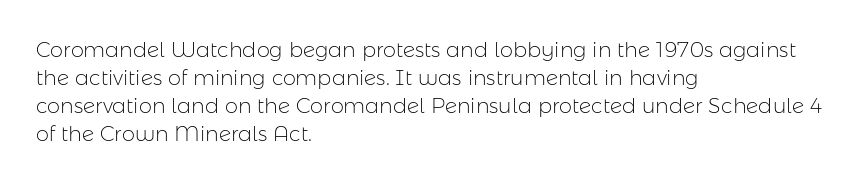
{"italic": "no", "bold": "no", "underline": "no", "align": "left", "line_spacing": "normal", "line_spacing_ratio": 1.34, "letter_spacing": "normal", "letter_spacing_em": 0.0, "glyph_px": 21}
